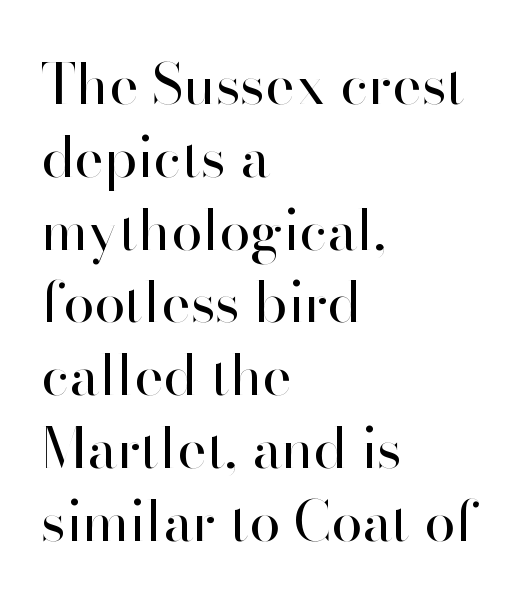
The image shows 56 px regular-weight sans-serif type, upright; set left-aligned, normal line spacing (1.3x), normal letter spacing, not underlined; high stroke contrast and a small x-height.
